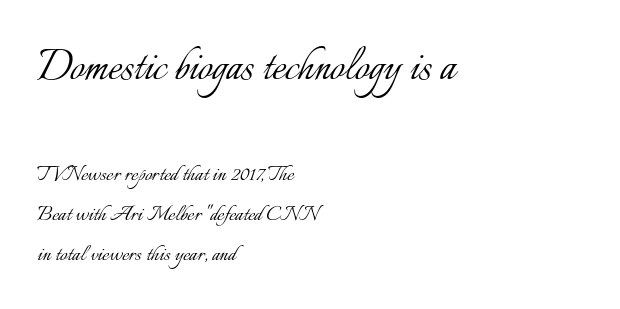
Q: Is the text bold? A: No.
Q: Is the text italic (slanted)? A: Yes.
Q: Is the text underlined? A: No.
Q: How is the paragraph aligned? A: Left-aligned.
Q: Is the spacing between letters normal or unusually wide? A: Normal.
Q: Is the spacing between lines tight, normal or loose? A: Normal.
Q: Which block of text is set in a larger size, the first (top) or the second (bottom)? A: The first (top) one.
Q: Width (condensed, normal, or wide)? A: Normal.
Q: Stroke contrast? A: Low.
Q: x-height? A: Small.
Q: Monospaced? A: No.
